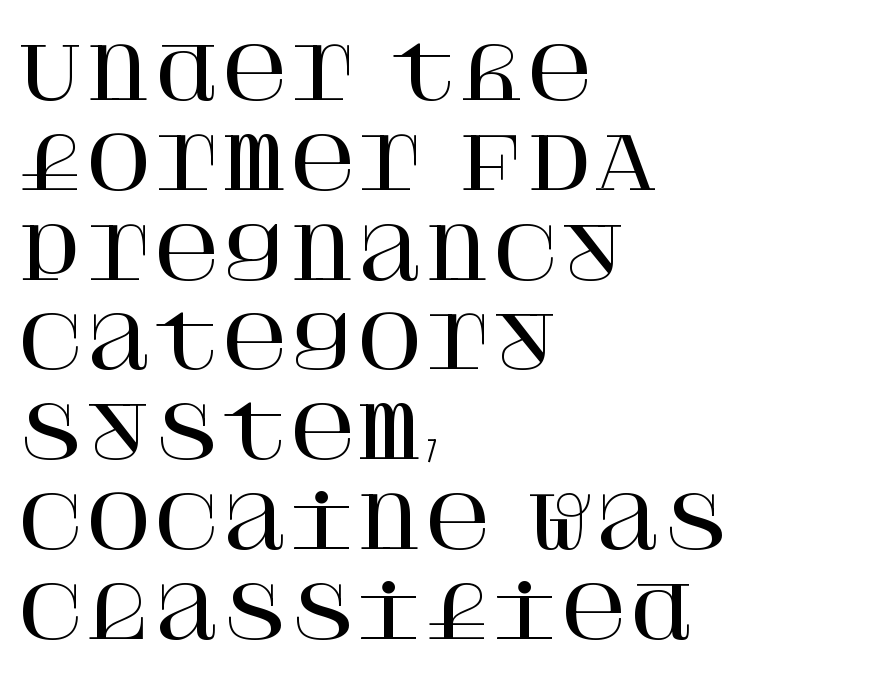
{"serif": "yes", "italic": "no", "width": "normal", "stroke_contrast": "high", "x_height": "large", "underline": "no", "align": "left", "line_spacing_ratio": 1.23, "letter_spacing": "normal", "letter_spacing_em": 0.0, "glyph_px": 73}
